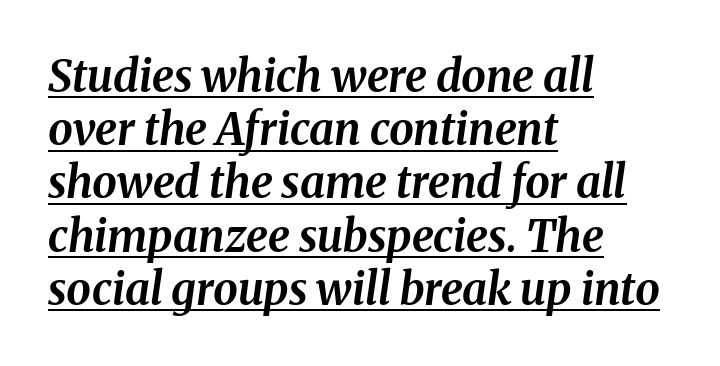
{"italic": "yes", "lean": "right", "slant_degrees": 8, "bold": "yes", "weight": "bold", "width": "normal", "stroke_contrast": "medium", "x_height": "medium", "monospaced": "no", "underline": "yes", "align": "left", "line_spacing_ratio": 1.21, "letter_spacing": "normal", "letter_spacing_em": 0.0, "glyph_px": 44}
